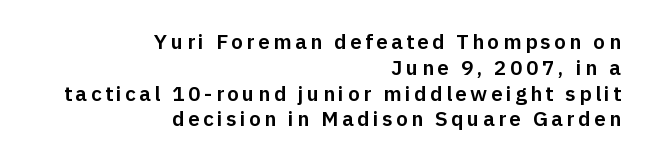
Q: Is the text italic (slanted)? A: No, it is upright.
Q: Is the text underlined? A: No.
Q: How is the paragraph aligned? A: Right-aligned.
